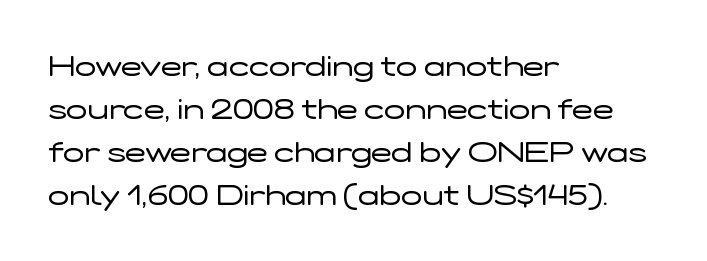
The rendering shows plain stroke endings on the letterforms — a sans-serif design. A normal amount of white space separates one row of letters from the next. This sample has the flowing, uneven cadence of proportional lettering. These lines keep a tight, regular rhythm from letter to letter.
